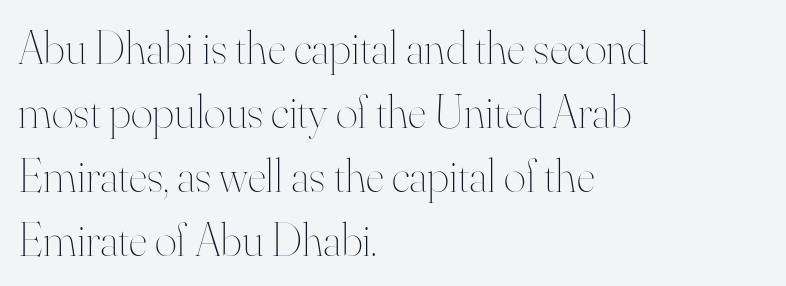
{"italic": "no", "bold": "no", "weight": "thin", "width": "normal", "stroke_contrast": "high", "x_height": "small", "monospaced": "no", "underline": "no", "align": "left", "line_spacing": "normal", "line_spacing_ratio": 1.36, "letter_spacing": "normal", "letter_spacing_em": 0.0, "glyph_px": 47}
